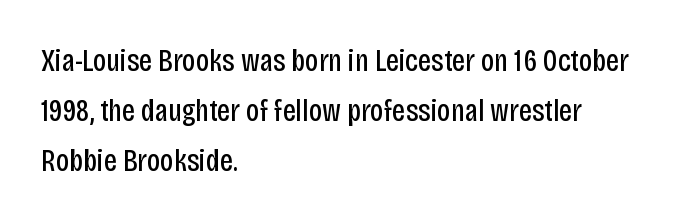
{"serif": "no", "italic": "no", "bold": "no", "weight": "regular", "width": "condensed", "stroke_contrast": "low", "x_height": "large", "monospaced": "no", "underline": "no", "align": "left", "line_spacing": "normal", "line_spacing_ratio": 1.57, "letter_spacing": "normal", "letter_spacing_em": 0.0, "glyph_px": 32}
